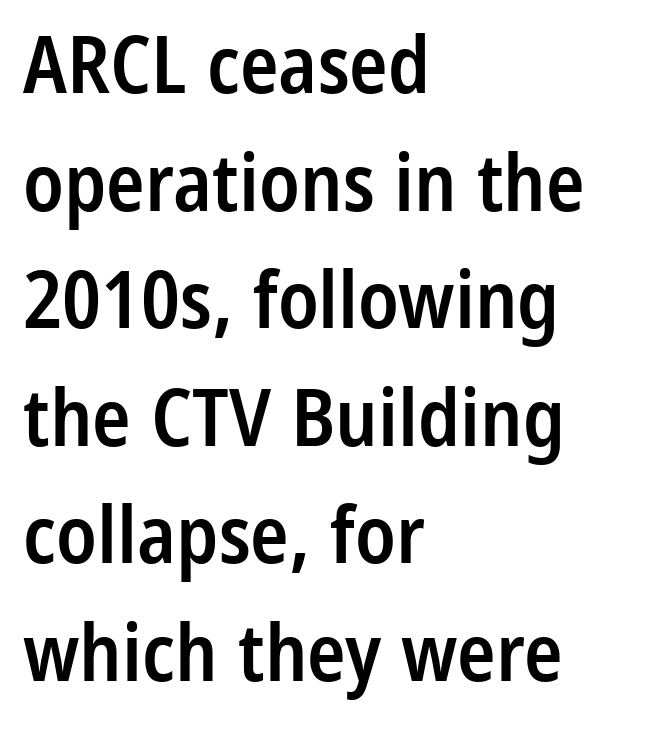
{"serif": "no", "italic": "no", "bold": "semi", "weight": "semibold", "width": "condensed", "stroke_contrast": "low", "x_height": "medium", "monospaced": "no", "underline": "no", "align": "left", "line_spacing": "normal", "line_spacing_ratio": 1.47, "letter_spacing": "normal", "letter_spacing_em": 0.0, "glyph_px": 80}
